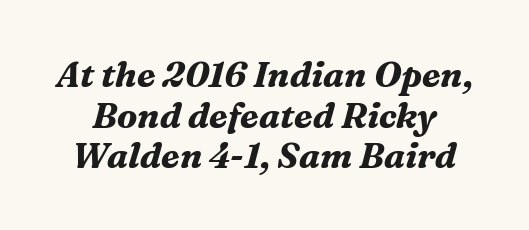
The image shows 35 px bold serif type, italic (leaning right); set line spacing 1.16x, normal letter spacing, not underlined; medium stroke contrast and a medium x-height.
